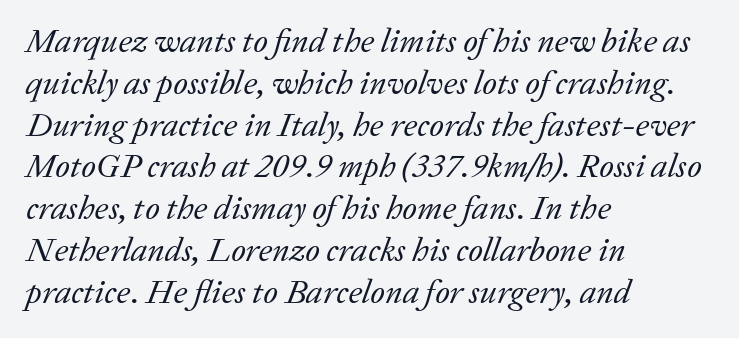
The rendering applies a slant to the glyphs. Alignment: flush left. The face used here is rendered with its standard letterfit. A quiet, ordinary-to-light weight characterises the typeface.
